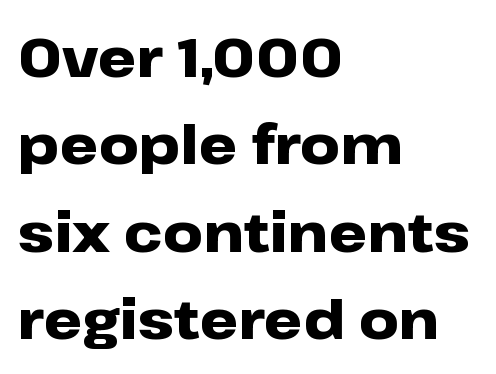
Note: no serifs on the glyphs. Notice how the passage keeps a crisp vertical edge on the left only. The string is rendered with underlining switched off. Is this a fixed-width face? No — the glyphs have proportional, varying widths.
